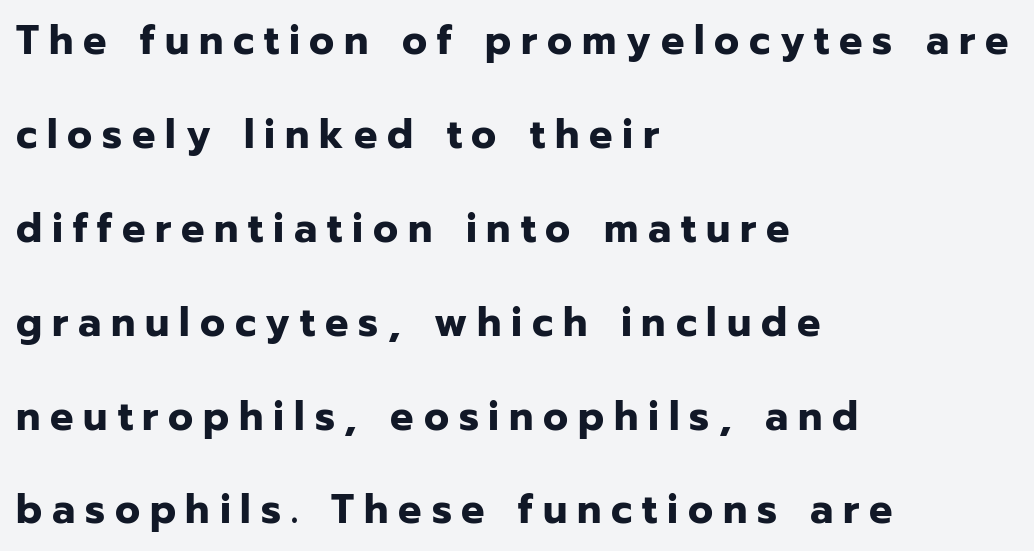
{"serif": "no", "italic": "no", "bold": "yes", "weight": "bold", "width": "normal", "stroke_contrast": "low", "x_height": "medium", "monospaced": "no", "underline": "no", "align": "left", "line_spacing": "loose", "line_spacing_ratio": 2.29, "letter_spacing": "wide", "letter_spacing_em": 0.24, "glyph_px": 41}
